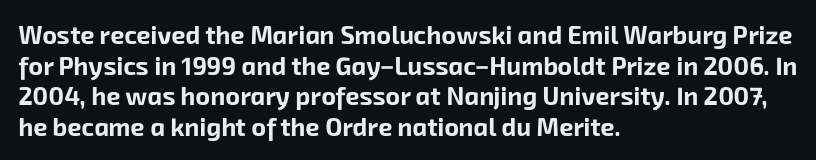
The image shows 25 px bold type; set left-aligned, line spacing 1.23x, normal letter spacing, not underlined.
